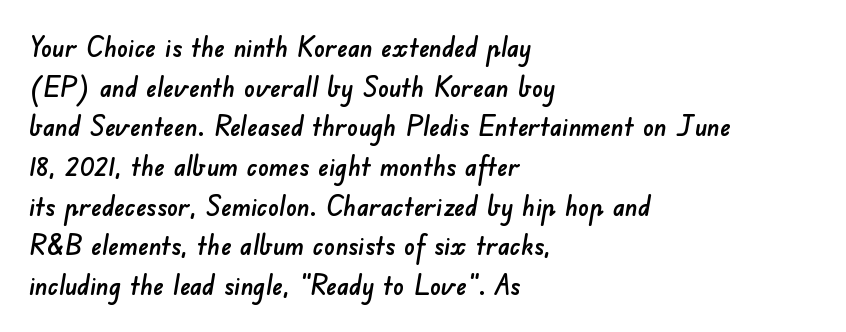
Leading matches the norm, producing a regular column. Honestly, the letter spacing is just normal — you wouldn't notice it. The space beneath each line is pristine and unruled. Every row of glyphs begins at an identical x-position on the left.
